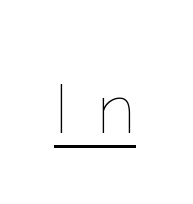
The string is rendered with underlining switched on. Is this a fixed-width face? No — the glyphs have proportional, varying widths. Notice how the stems are strictly vertical — no italics here. Loose tracking; the words dissolve into strings of separated letters.
